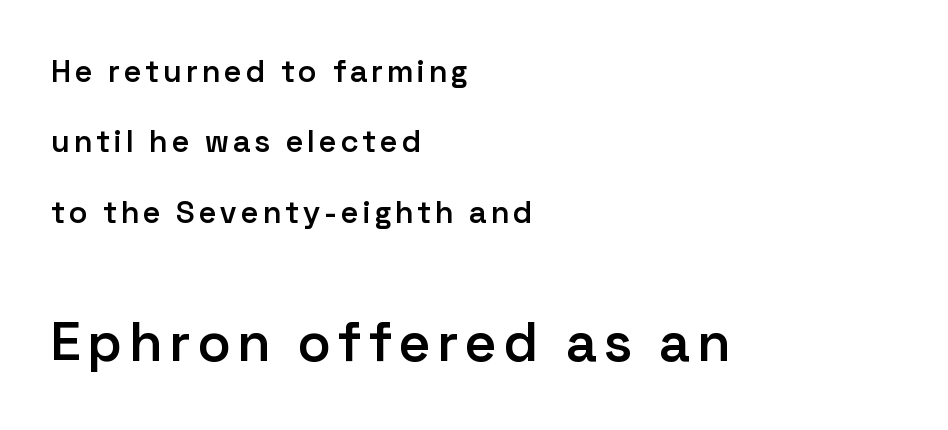
{"serif": "no", "italic": "no", "bold": "semi", "weight": "semibold", "width": "normal", "stroke_contrast": "low", "x_height": "medium", "monospaced": "no", "underline": "no", "align": "left", "line_spacing": "loose", "line_spacing_ratio": 2.27, "larger_block": "second", "size_ratio": 1.77, "glyph_px": 55}
